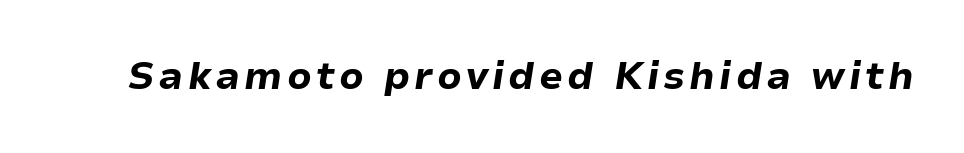
The image shows 38 px bold type, italic (leaning right); set not underlined; low stroke contrast and a medium x-height.
